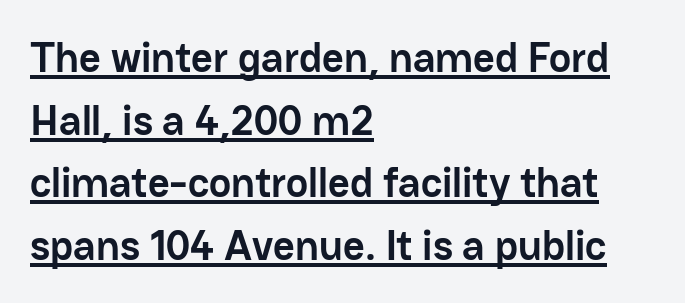
Q: Is the text bold? A: Yes.
Q: Is the text italic (slanted)? A: No, it is upright.
Q: Is the typeface a serif or a sans-serif typeface? A: Sans-serif.
Q: Is the text underlined? A: Yes.
Q: How is the paragraph aligned? A: Left-aligned.
Q: Is the spacing between letters normal or unusually wide? A: Normal.
Q: Is the spacing between lines tight, normal or loose? A: Normal.
Q: Width (condensed, normal, or wide)? A: Normal.
Q: Stroke contrast? A: Low.
Q: x-height? A: Medium.
Q: Monospaced? A: No.
